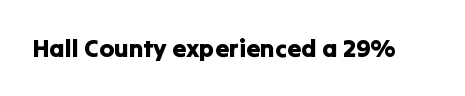
The image shows 25 px text type, upright; set normal letter spacing, not underlined.
